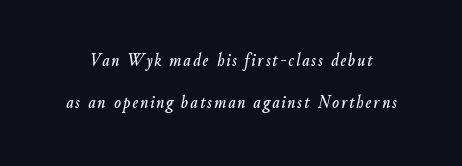
The image shows 20 px text type, italic (leaning right); set loose line spacing (2.12x), not underlined.
